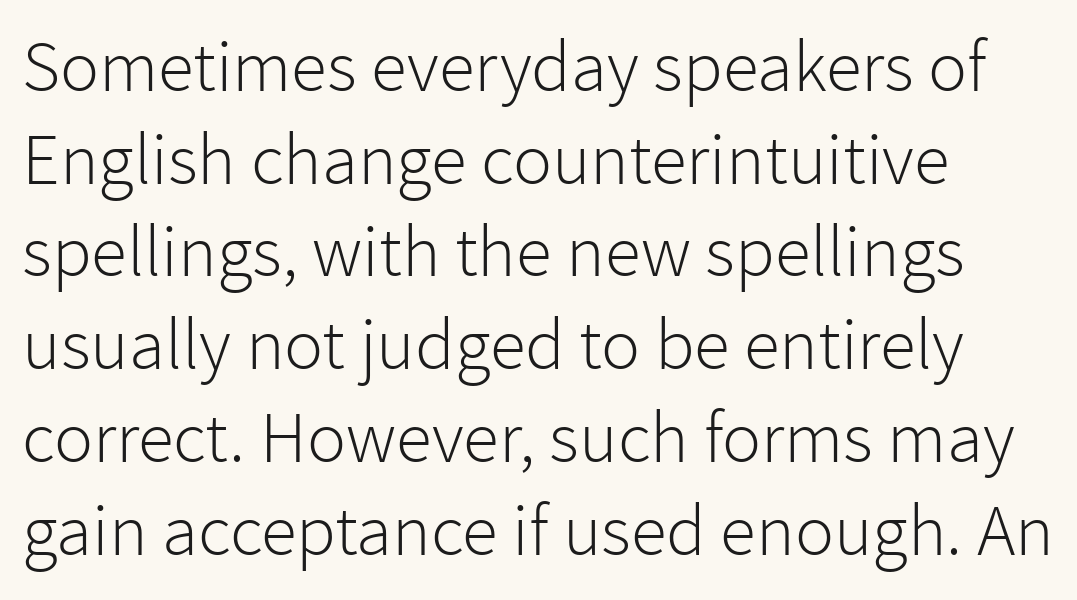
A classic flush-left, rag-right setting is used for this passage. The glyphs in this specimen are sans serif. Looks like regular typesetting: each glyph gets only the width it needs. The font sits on the lighter half of the weight spectrum, regular included.
